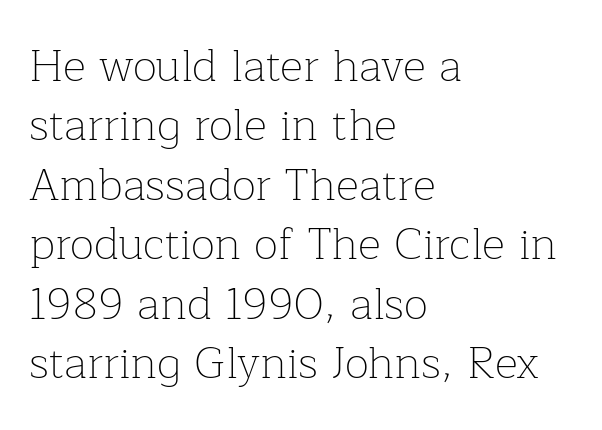
A student would call this left alignment; a typographer would say flush left, rag right. Each letter keeps its own natural width here, so spacing adapts to shape. These lines are composed in type with serifs. Nothing unusual about the tracking: characters are spaced as the font intends. Italic: no, the glyphs are upright roman.
